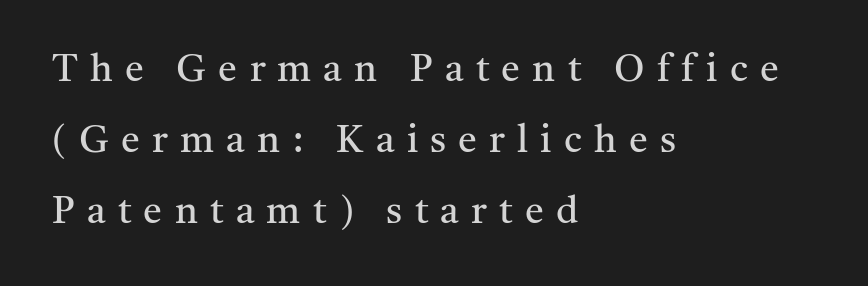
Q: Is the text bold? A: No.
Q: Is the text italic (slanted)? A: No, it is upright.
Q: Is the typeface a serif or a sans-serif typeface? A: Serif.
Q: Is the text underlined? A: No.
Q: How is the paragraph aligned? A: Left-aligned.
Q: Is the spacing between letters normal or unusually wide? A: Unusually wide.
Q: Width (condensed, normal, or wide)? A: Normal.
Q: Stroke contrast? A: Medium.
Q: x-height? A: Medium.
Q: Monospaced? A: No.
